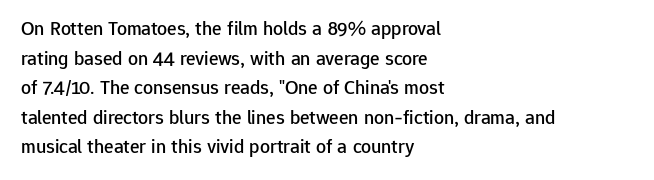
{"italic": "no", "underline": "no", "align": "left", "line_spacing": "normal", "line_spacing_ratio": 1.48, "letter_spacing": "normal", "letter_spacing_em": 0.0, "glyph_px": 20}
